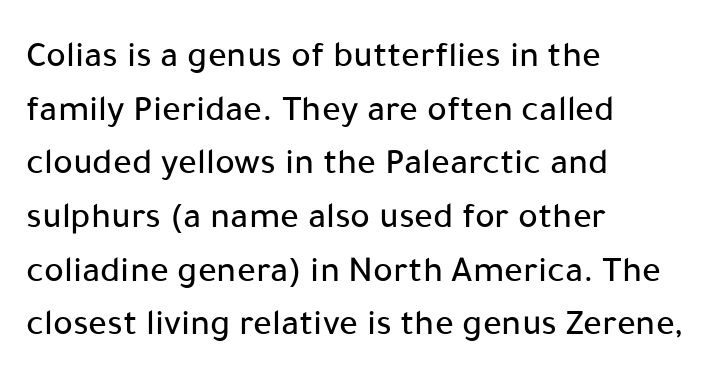
{"serif": "no", "italic": "no", "width": "normal", "stroke_contrast": "low", "x_height": "medium", "monospaced": "no", "underline": "no", "align": "left", "line_spacing": "normal", "line_spacing_ratio": 1.45, "letter_spacing": "normal", "letter_spacing_em": 0.0, "glyph_px": 37}
